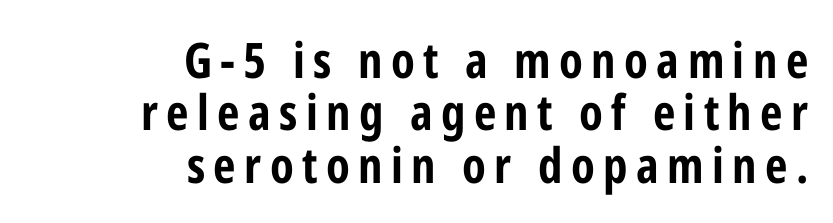
Q: Is the text bold? A: Yes.
Q: Is the text italic (slanted)? A: No, it is upright.
Q: Is the typeface a serif or a sans-serif typeface? A: Sans-serif.
Q: Is the text underlined? A: No.
Q: How is the paragraph aligned? A: Right-aligned.
Q: Is the spacing between lines tight, normal or loose? A: Tight.
Q: Width (condensed, normal, or wide)? A: Condensed.
Q: Stroke contrast? A: Low.
Q: x-height? A: Medium.
Q: Monospaced? A: No.
